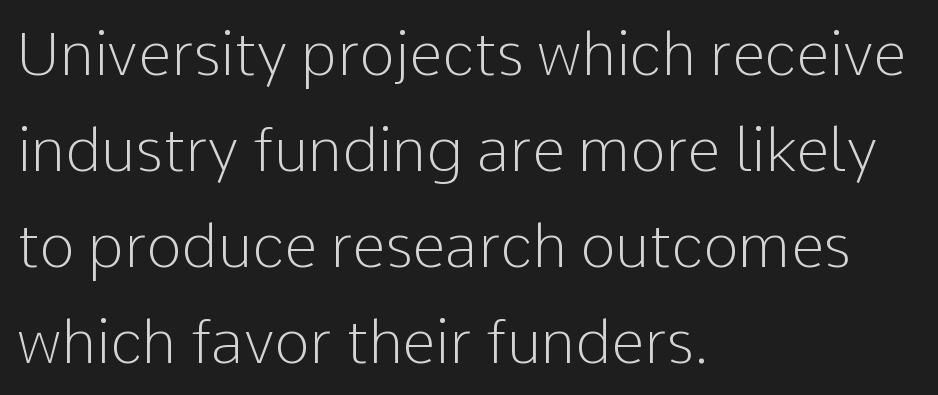
{"serif": "no", "italic": "no", "bold": "no", "weight": "light", "width": "normal", "stroke_contrast": "low", "x_height": "medium", "monospaced": "no", "underline": "no", "align": "left", "line_spacing": "normal", "line_spacing_ratio": 1.6, "letter_spacing": "normal", "letter_spacing_em": 0.0, "glyph_px": 60}
